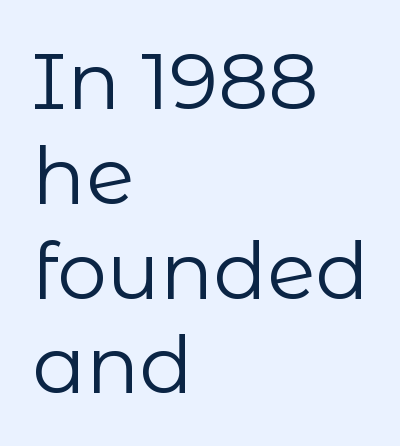
{"serif": "no", "italic": "no", "bold": "no", "weight": "regular", "width": "normal", "stroke_contrast": "low", "x_height": "medium", "monospaced": "no", "underline": "no", "align": "left", "line_spacing_ratio": 1.2, "letter_spacing": "normal", "letter_spacing_em": 0.0, "glyph_px": 79}
